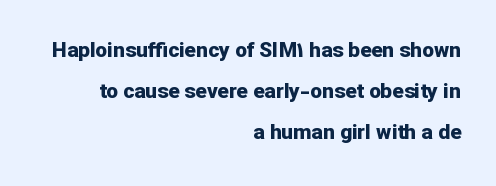
{"italic": "no", "bold": "yes", "underline": "no", "align": "right", "line_spacing": "loose", "line_spacing_ratio": 1.95, "letter_spacing": "normal", "letter_spacing_em": 0.0, "glyph_px": 21}
